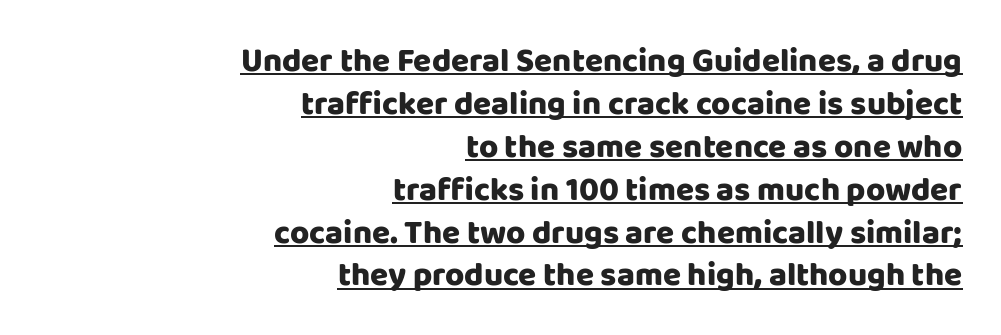
{"serif": "no", "italic": "no", "width": "normal", "stroke_contrast": "low", "x_height": "large", "monospaced": "no", "underline": "yes", "align": "right", "line_spacing": "normal", "line_spacing_ratio": 1.3, "letter_spacing": "normal", "letter_spacing_em": 0.0, "glyph_px": 33}
